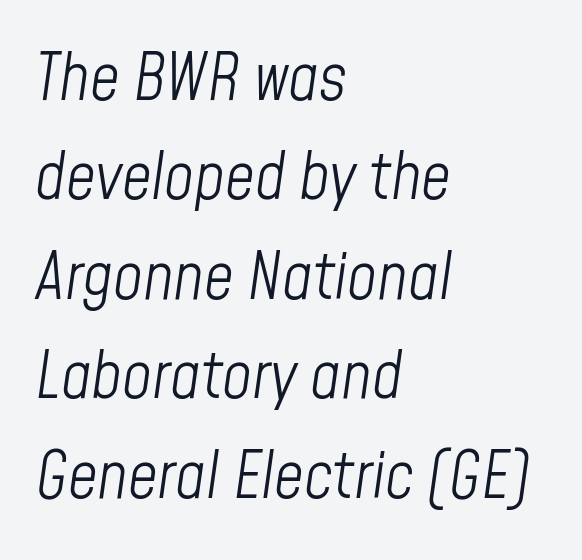
{"italic": "yes", "lean": "right", "slant_degrees": 8, "bold": "no", "weight": "light", "width": "condensed", "stroke_contrast": "low", "x_height": "medium", "monospaced": "no", "underline": "no", "align": "left", "line_spacing": "normal", "line_spacing_ratio": 1.53, "letter_spacing": "normal", "letter_spacing_em": 0.0, "glyph_px": 65}
